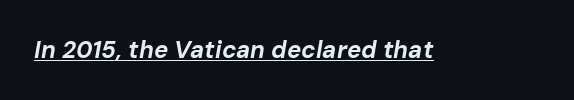
Chunky letters — that's bold for sure. Would a proofreader flag this as italicized? Yes. Underline: present. Letter spacing: default.
